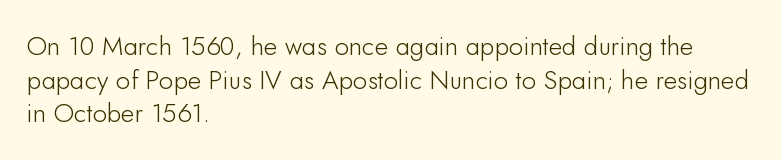
The image shows 26 px text type, upright; set left-aligned, normal line spacing (1.29x), normal letter spacing, not underlined.
